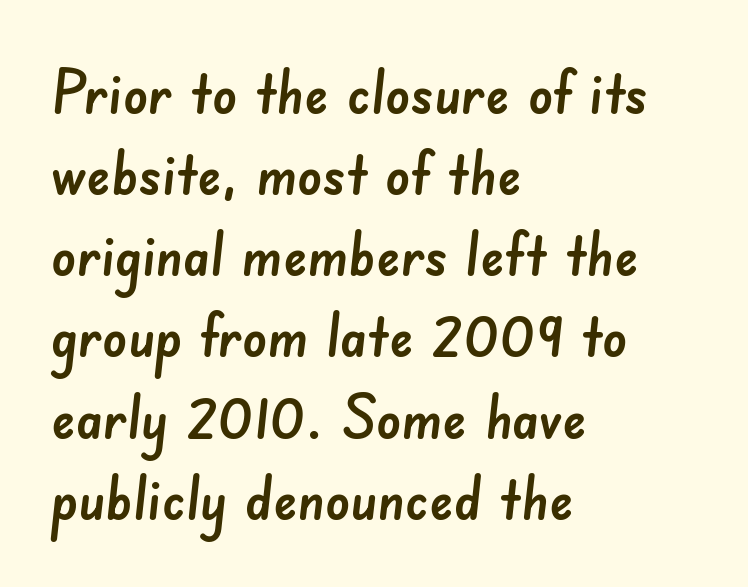
{"serif": "no", "width": "normal", "stroke_contrast": "low", "x_height": "small", "monospaced": "no", "underline": "no", "align": "left", "line_spacing": "normal", "line_spacing_ratio": 1.33, "letter_spacing": "normal", "letter_spacing_em": 0.0, "glyph_px": 61}
